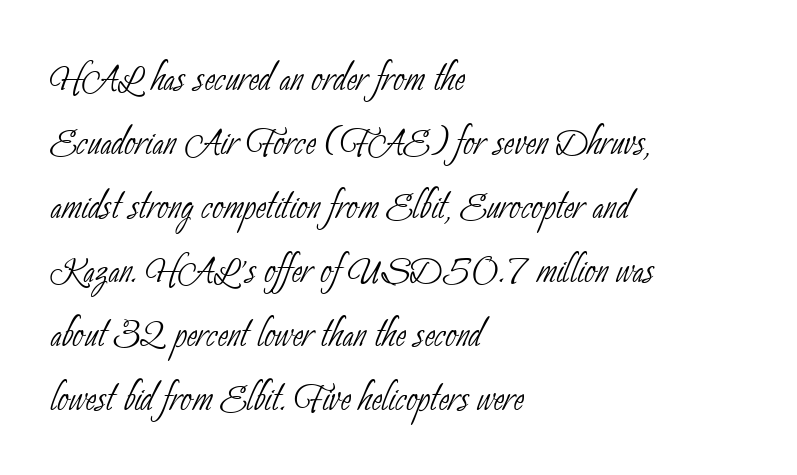
The image shows 50 px thin, condensed sans-serif type; set left-aligned, normal line spacing (1.28x), normal letter spacing, not underlined; low stroke contrast and a small x-height.
